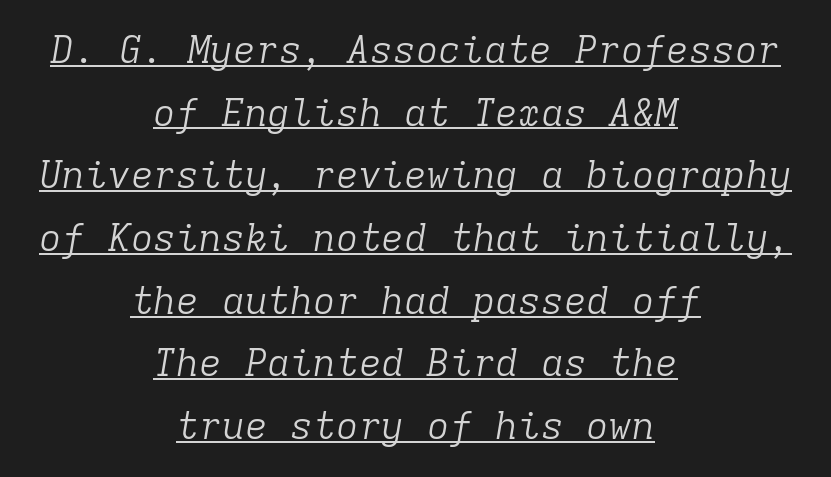
Q: Is the text bold? A: No.
Q: Is the text italic (slanted)? A: Yes, it leans right by about 9 degrees.
Q: Is the typeface a serif or a sans-serif typeface? A: Serif.
Q: Is the text underlined? A: Yes.
Q: How is the paragraph aligned? A: Centered.
Q: Is the spacing between letters normal or unusually wide? A: Normal.
Q: Is the spacing between lines tight, normal or loose? A: Normal.
Q: Width (condensed, normal, or wide)? A: Normal.
Q: Stroke contrast? A: Low.
Q: x-height? A: Medium.
Q: Monospaced? A: Yes.
